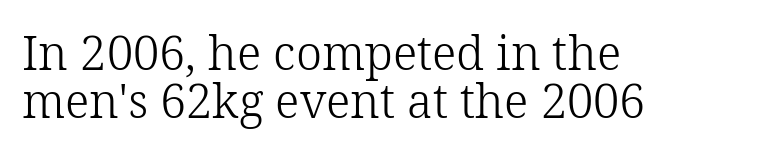
The image shows 47 px light serif type, upright; set left-aligned, tight line spacing (1.03x), normal letter spacing, not underlined; low stroke contrast and a medium x-height.
